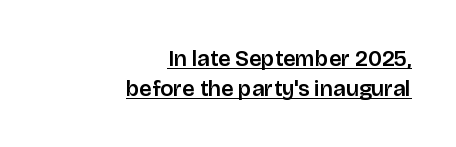
The image shows 22 px text type, upright; set right-aligned, normal line spacing (1.35x), normal letter spacing, underlined.
